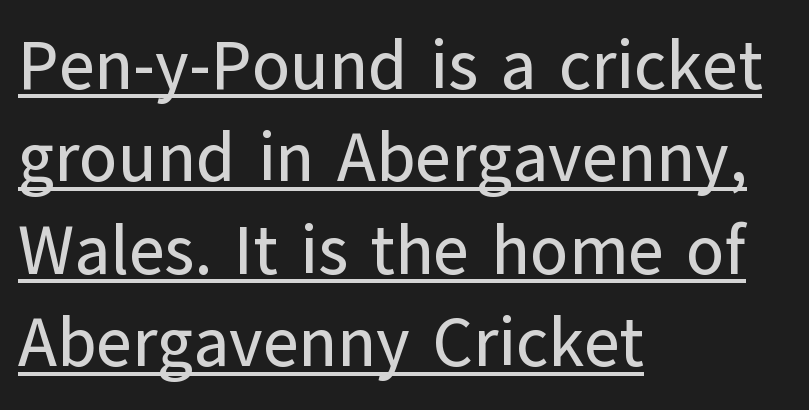
The image shows 69 px sans-serif type, upright; set left-aligned, normal line spacing (1.34x), normal letter spacing, underlined; low stroke contrast and a medium x-height.
